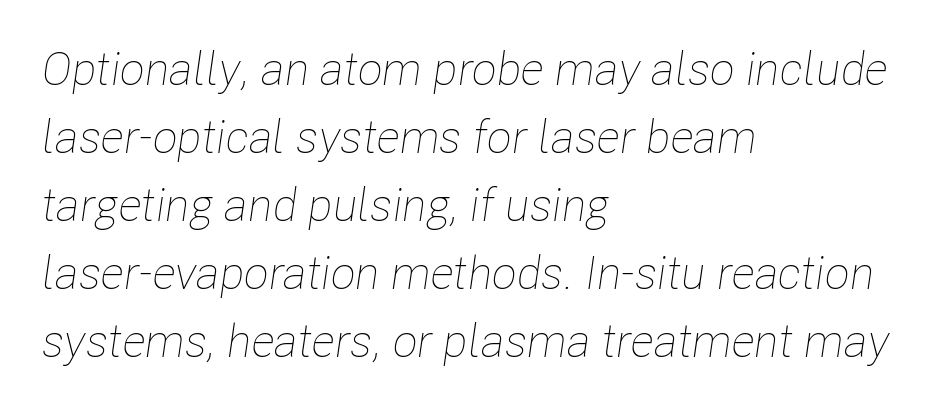
{"italic": "yes", "lean": "right", "slant_degrees": 8, "bold": "no", "weight": "thin", "width": "condensed", "stroke_contrast": "low", "x_height": "medium", "monospaced": "no", "underline": "no", "align": "left", "line_spacing": "normal", "line_spacing_ratio": 1.48, "letter_spacing": "normal", "letter_spacing_em": 0.0, "glyph_px": 46}
